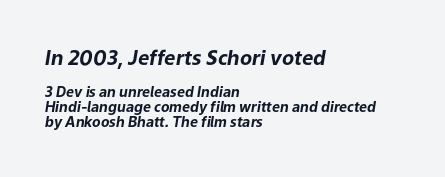
Typeset ragged right — the left edge is the straight one. The axis of the letterforms is tilted away from vertical. Spacing between characters is what you'd get straight out of the box. Check the space under the baseline: it is left empty. The earlier block is typeset at a bigger size than the later block. The font is running at its bold setting.
